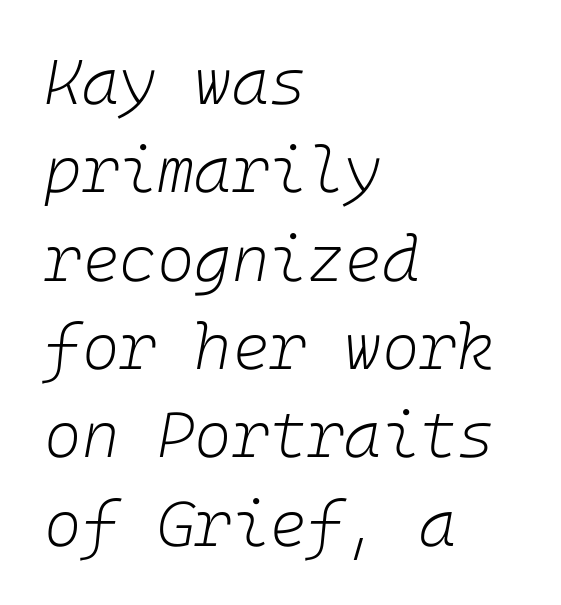
Q: Is the text bold? A: No.
Q: Is the text italic (slanted)? A: Yes, it leans right by about 10 degrees.
Q: Is the text underlined? A: No.
Q: How is the paragraph aligned? A: Left-aligned.
Q: Is the spacing between letters normal or unusually wide? A: Normal.
Q: Is the spacing between lines tight, normal or loose? A: Normal.
Q: Width (condensed, normal, or wide)? A: Normal.
Q: Stroke contrast? A: Low.
Q: x-height? A: Medium.
